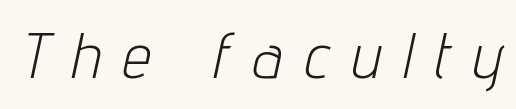
{"italic": "yes", "lean": "right", "slant_degrees": 12, "bold": "no", "weight": "light", "width": "condensed", "stroke_contrast": "low", "x_height": "medium", "monospaced": "no", "underline": "no", "letter_spacing": "wide", "letter_spacing_em": 0.36, "glyph_px": 64}
